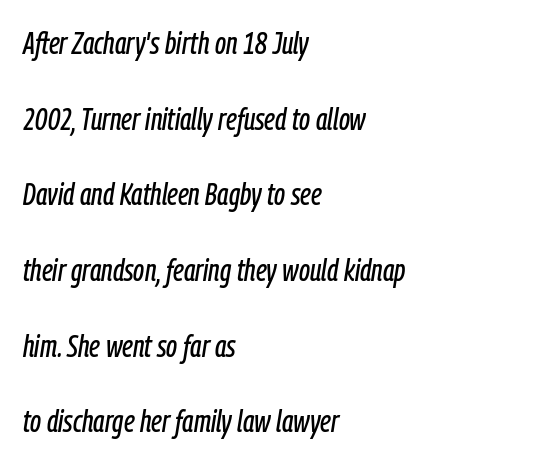
The image shows 31 px condensed type, italic (leaning right); set left-aligned, loose line spacing (2.44x), normal letter spacing, not underlined; low stroke contrast and a medium x-height.
